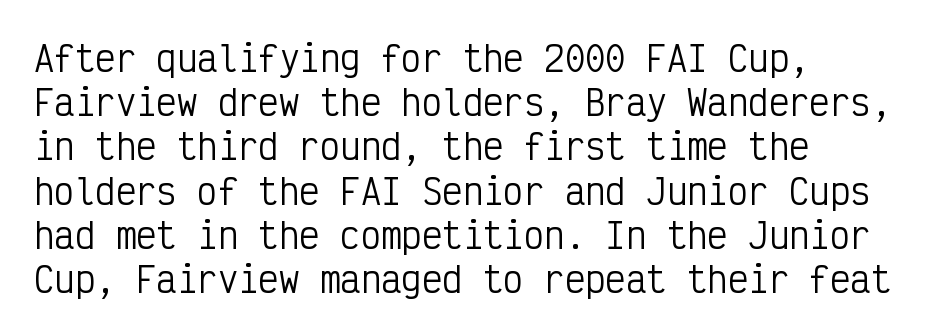
{"serif": "no", "italic": "no", "bold": "no", "weight": "regular", "width": "condensed", "stroke_contrast": "low", "x_height": "medium", "monospaced": "yes", "underline": "no", "line_spacing": "normal", "line_spacing_ratio": 1.3, "letter_spacing": "normal", "letter_spacing_em": 0.0, "glyph_px": 34}
